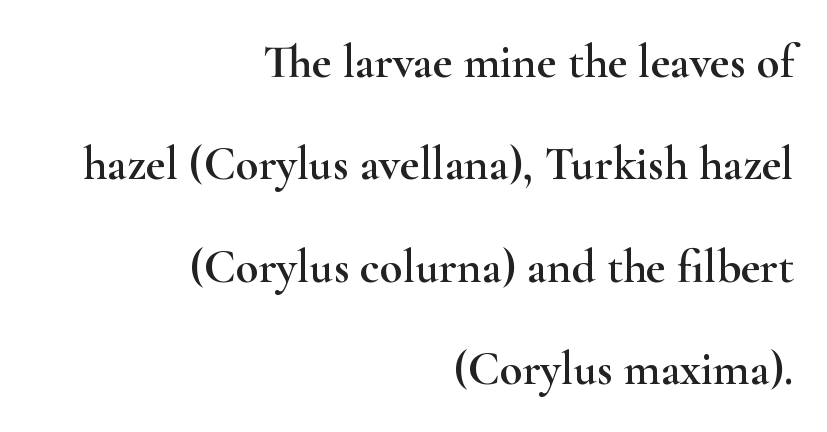
Leading: increased. The horizontal fit of the characters is conventional and even. The axis of the letterforms is exactly vertical. Decoration check: the copy has no underline.
